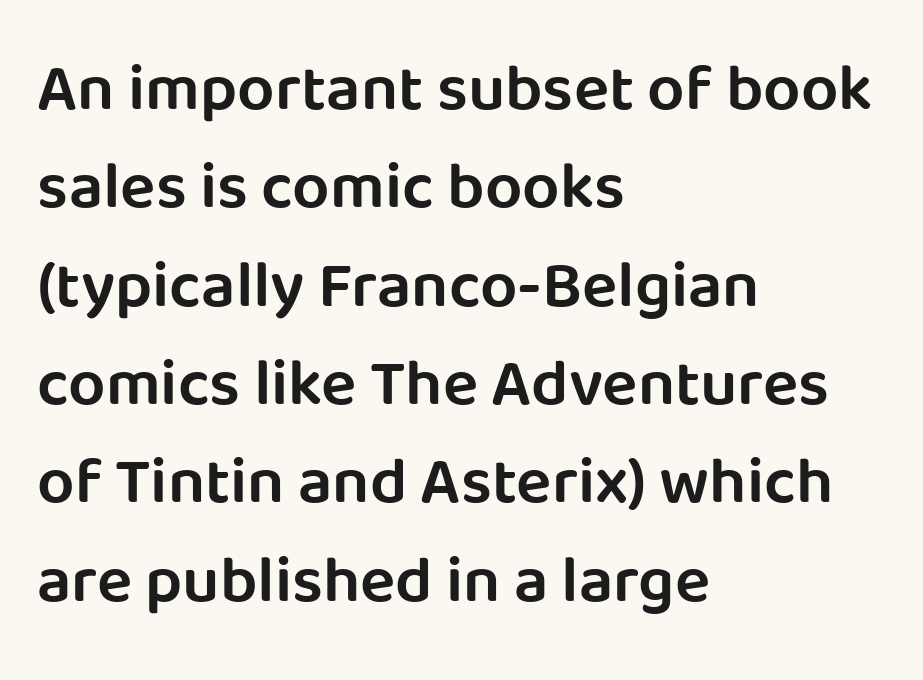
The image shows 66 px semibold sans-serif type, upright; set left-aligned, normal line spacing (1.49x), normal letter spacing, not underlined; low stroke contrast and a large x-height.
